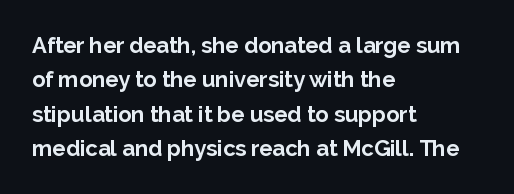
Upright lettering throughout. Just letters on the line, the space beneath them empty. The vertical gap from one line to the next is medium. Strong, thick strokes mark this as bold type. Short and long lines alike share a common starting point at left.
